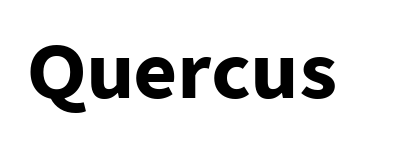
{"serif": "no", "italic": "no", "bold": "yes", "weight": "heavy", "width": "normal", "stroke_contrast": "low", "x_height": "medium", "monospaced": "no", "underline": "no", "letter_spacing": "normal", "letter_spacing_em": 0.0, "glyph_px": 74}
